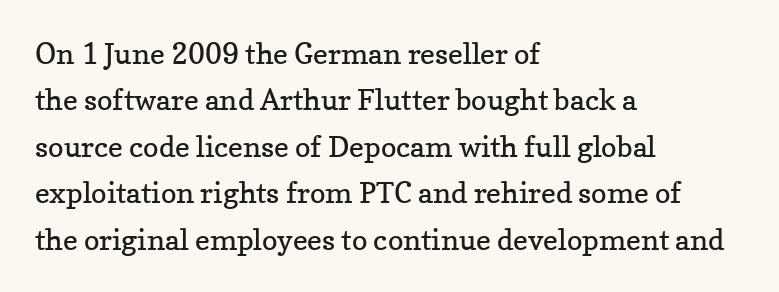
{"serif": "yes", "italic": "no", "bold": "no", "weight": "regular", "width": "normal", "stroke_contrast": "low", "x_height": "medium", "monospaced": "no", "underline": "no", "align": "left", "line_spacing": "normal", "line_spacing_ratio": 1.6, "letter_spacing": "normal", "letter_spacing_em": 0.0, "glyph_px": 29}
